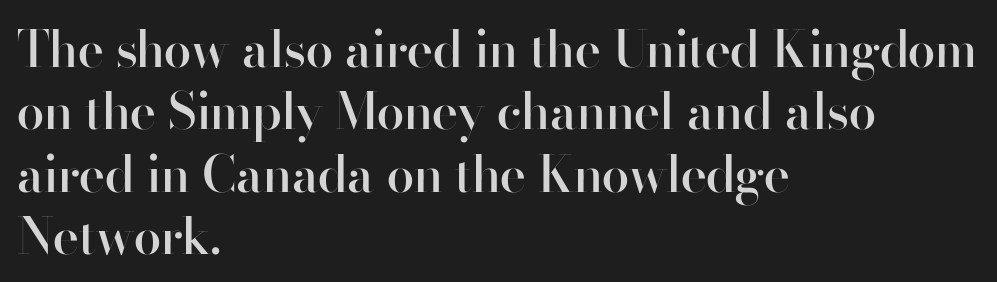
Vertically, the passage feels balanced, rows spaced as you'd expect. Regarding serifs, this sample does without them. Decoration check: the copy has no underline. The rendering uses natural spacing where letterforms have individual widths. What weight is shown? A semibold, between regular and bold.
